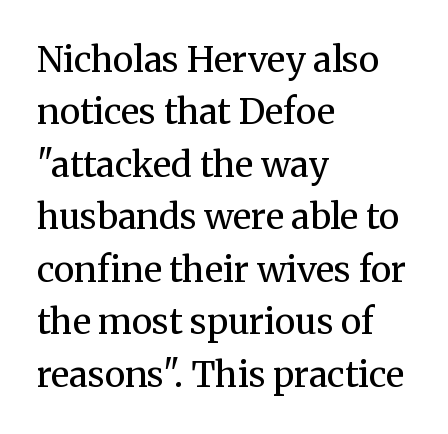
Stem width sits at or under what a default text font uses. Students, note that the glyphs here touch the page at normal intervals. The letters stand straight up with perfectly vertical stems. Quick note: underline off. Leading: standard.
